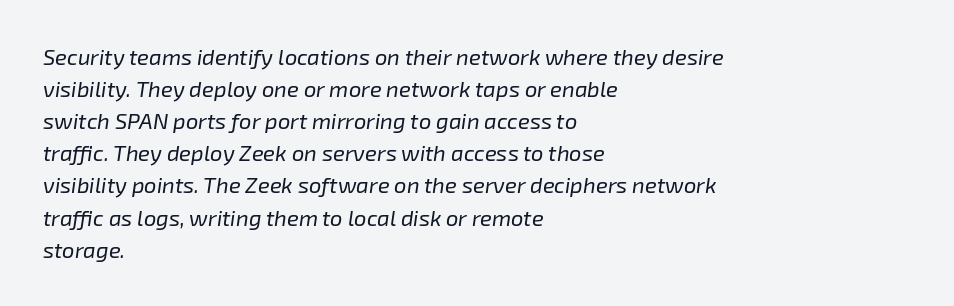
Q: Is the text bold? A: No.
Q: Is the text italic (slanted)? A: Yes, it leans right by about 8 degrees.
Q: Is the text underlined? A: No.
Q: How is the paragraph aligned? A: Left-aligned.
Q: Is the spacing between letters normal or unusually wide? A: Normal.
Q: Is the spacing between lines tight, normal or loose? A: Normal.
